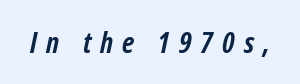
{"italic": "yes", "lean": "right", "slant_degrees": 12, "bold": "yes", "weight": "semibold", "width": "condensed", "stroke_contrast": "low", "x_height": "medium", "monospaced": "no", "underline": "no", "letter_spacing": "wide", "letter_spacing_em": 0.31, "glyph_px": 29}
